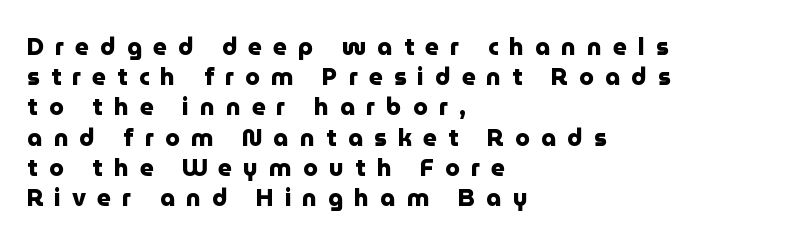
The setting favours the left margin, as ordinary paragraphs usually do. Does the weight exceed regular? Yes, all the way to bold. Someone cranked the tracking dial way up on this one. Quick note: underline off.
